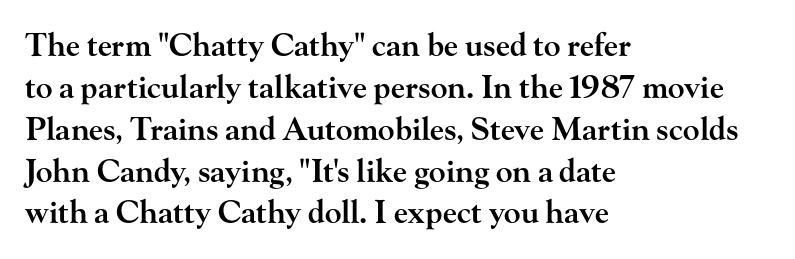
{"serif": "yes", "italic": "no", "bold": "semi", "weight": "semibold", "width": "wide", "stroke_contrast": "high", "x_height": "small", "monospaced": "no", "underline": "no", "align": "left", "line_spacing": "normal", "line_spacing_ratio": 1.35, "letter_spacing": "normal", "letter_spacing_em": 0.0, "glyph_px": 31}
